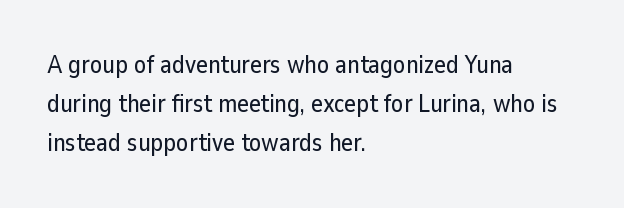
The foot of each line stays bare and open. Upright lettering throughout. Characters follow at the spacing the type designer built in. Line spacing here is normal.
